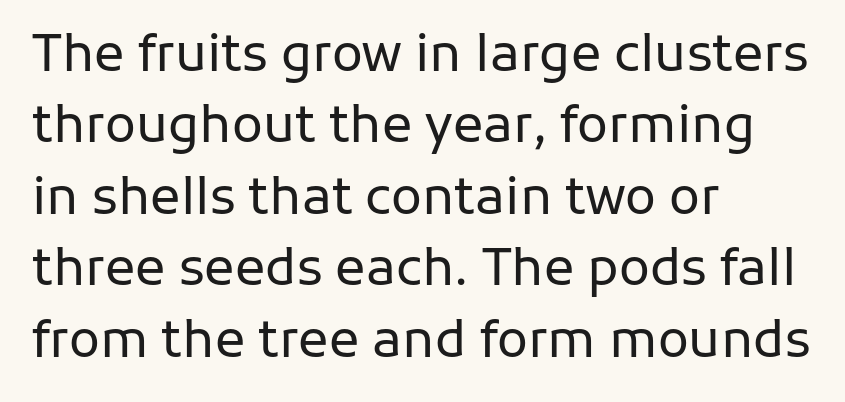
Q: Is the text bold? A: No.
Q: Is the text italic (slanted)? A: No, it is upright.
Q: Is the typeface a serif or a sans-serif typeface? A: Sans-serif.
Q: Is the text underlined? A: No.
Q: How is the paragraph aligned? A: Left-aligned.
Q: Is the spacing between letters normal or unusually wide? A: Normal.
Q: Is the spacing between lines tight, normal or loose? A: Normal.
Q: Width (condensed, normal, or wide)? A: Normal.
Q: Stroke contrast? A: Low.
Q: x-height? A: Medium.
Q: Monospaced? A: No.
